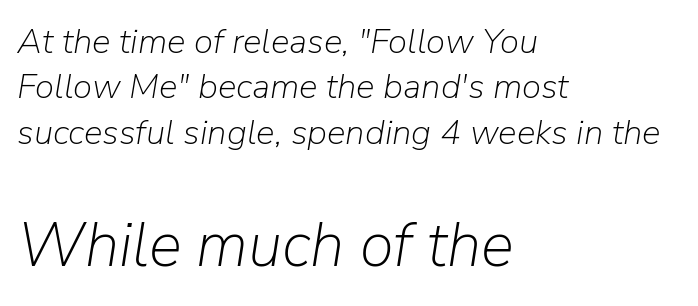
Of the two passages, the one underneath uses the larger point size. The rendering uses natural spacing where letterforms have individual widths. Notice how the stems are inclined rather than vertical — that's the hallmark of italics. The baseline area is clear.
